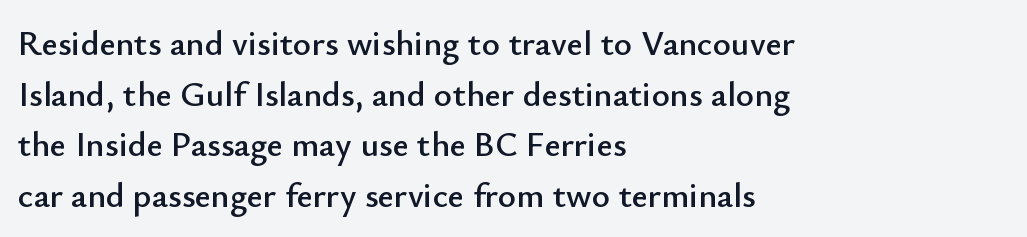
The image shows 35 px sans-serif type, upright; set left-aligned, normal line spacing (1.45x), normal letter spacing, not underlined; low stroke contrast and a small x-height.
